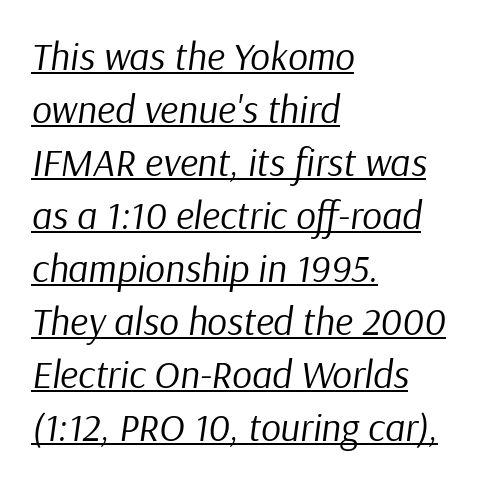
{"italic": "yes", "lean": "right", "slant_degrees": 9, "bold": "no", "weight": "regular", "width": "normal", "stroke_contrast": "low", "x_height": "medium", "monospaced": "no", "underline": "yes", "align": "left", "line_spacing": "normal", "line_spacing_ratio": 1.36, "letter_spacing": "normal", "letter_spacing_em": 0.0, "glyph_px": 39}
